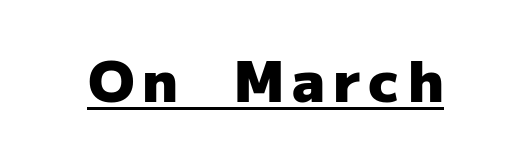
Is this a sans? Yes — the strokes have no serifs. Notice how the stems are strictly vertical — no italics here. Compared with undecorated copy, this sample adds a rule below the words. What weight is shown? A full bold with thick strokes.
